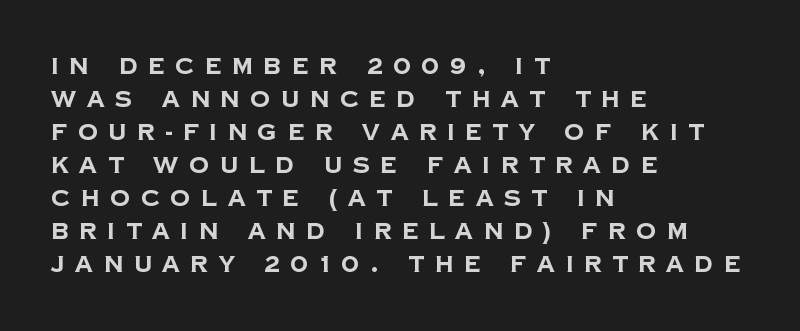
{"bold": "yes", "underline": "no", "align": "left", "line_spacing": "normal", "line_spacing_ratio": 1.5, "letter_spacing": "wide", "letter_spacing_em": 0.49, "glyph_px": 22}
